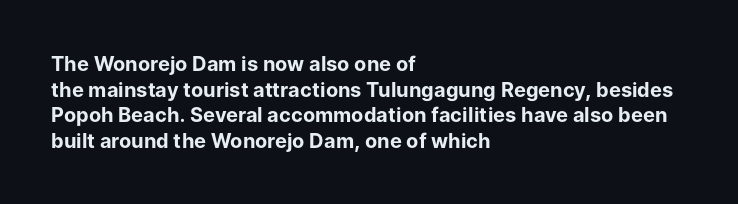
{"italic": "no", "bold": "yes", "underline": "no", "align": "left", "line_spacing": "normal", "line_spacing_ratio": 1.28, "letter_spacing": "normal", "letter_spacing_em": 0.0, "glyph_px": 20}
